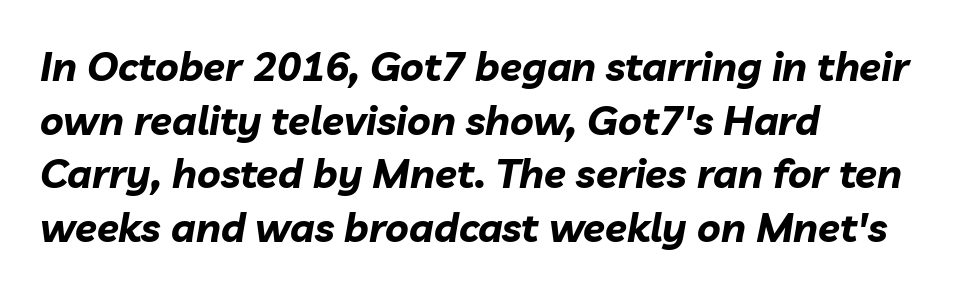
The image shows 40 px bold type, italic (leaning right); set left-aligned, normal line spacing (1.34x), normal letter spacing, not underlined; low stroke contrast and a medium x-height.
